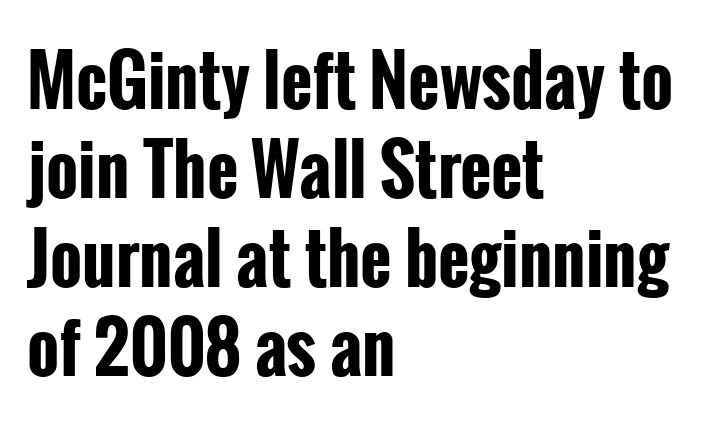
Q: Is the text bold? A: Yes.
Q: Is the text italic (slanted)? A: No, it is upright.
Q: Is the typeface a serif or a sans-serif typeface? A: Sans-serif.
Q: Is the text underlined? A: No.
Q: How is the paragraph aligned? A: Left-aligned.
Q: Is the spacing between letters normal or unusually wide? A: Normal.
Q: Is the spacing between lines tight, normal or loose? A: Normal.
Q: Width (condensed, normal, or wide)? A: Condensed.
Q: Stroke contrast? A: Low.
Q: x-height? A: Medium.
Q: Monospaced? A: No.
